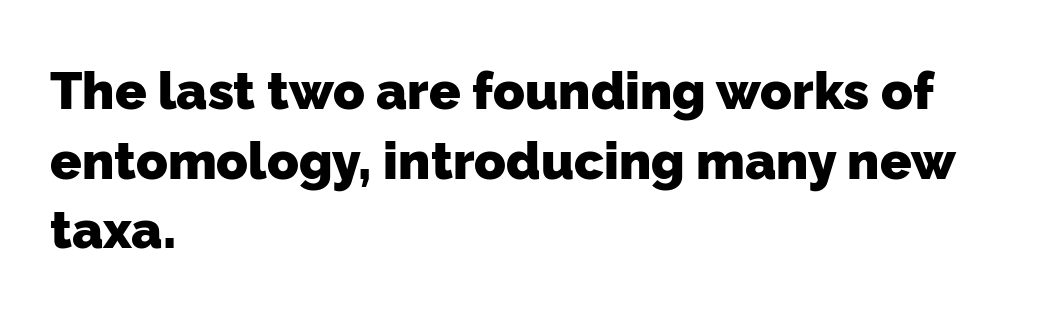
The image shows 52 px heavy sans-serif type; set left-aligned, normal line spacing (1.34x), normal letter spacing, not underlined; low stroke contrast and a medium x-height.
